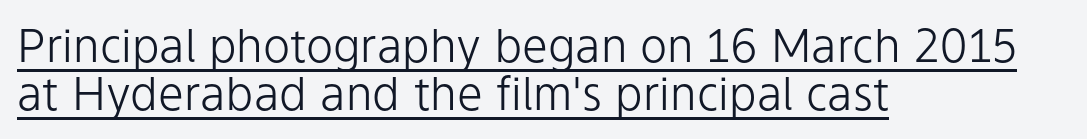
The image shows 46 px light sans-serif type, upright; set left-aligned, tight line spacing (1.04x), normal letter spacing, underlined; low stroke contrast and a medium x-height.
